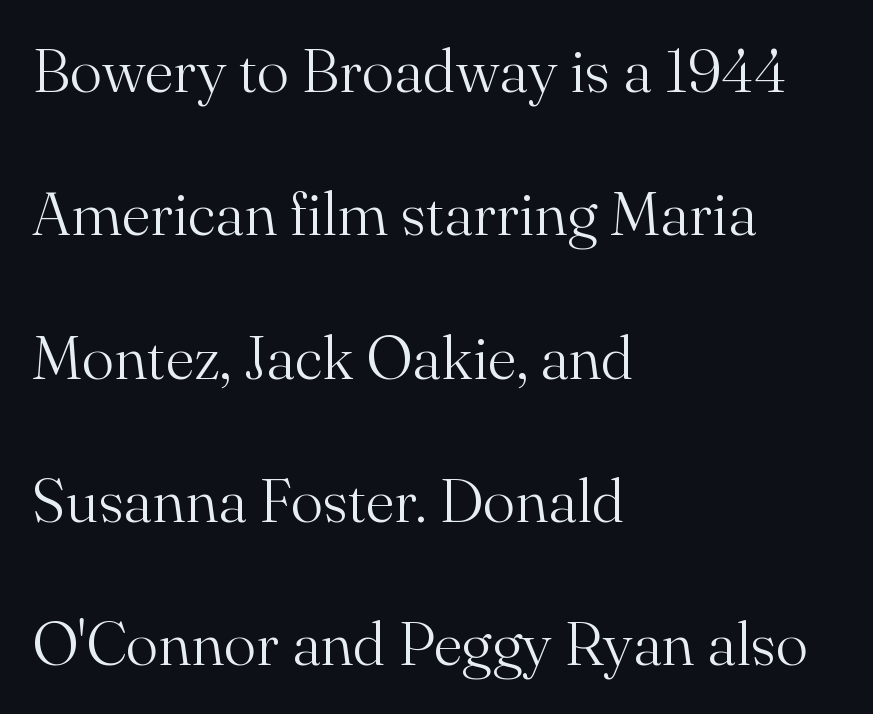
Tall strokes in this sample are plumb rather than angled. Standard letterfit; no display-style spreading of the glyphs. Note the varied advance widths — an 'i' is clearly narrower than an 'm'. The type family on display is of the serif kind. Compared with a centered layout, this one pins lines to the left instead.
